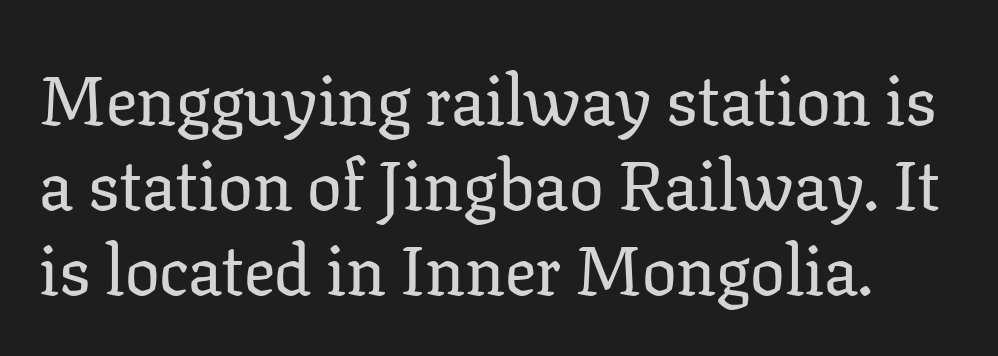
The image shows 69 px serif type, upright; set line spacing 1.23x, normal letter spacing, not underlined; low stroke contrast and a medium x-height.
